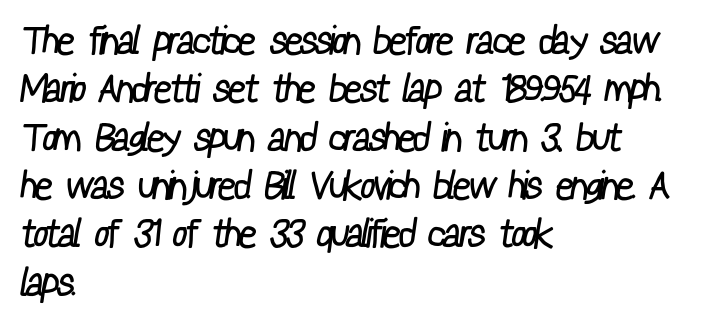
The image shows 39 px regular-weight, condensed sans-serif type; set left-aligned, line spacing 1.24x, normal letter spacing, not underlined; low stroke contrast and a medium x-height.
